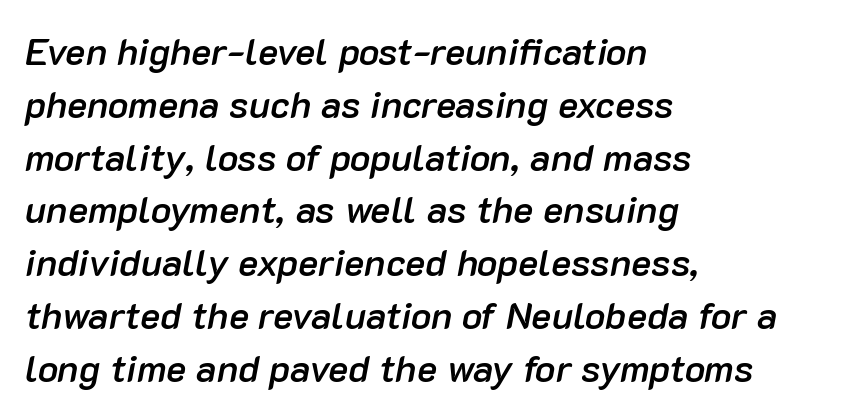
The image shows 38 px semibold type, italic (leaning right); set left-aligned, normal line spacing (1.39x), normal letter spacing, not underlined; low stroke contrast and a medium x-height.
